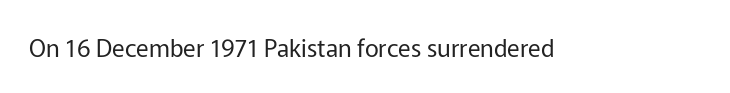
Only glyphs here, with clear space below each row. Notice how the stems are strictly vertical — no italics here. Between one letter and the next there's only the usual sliver of space. Is this a heavy cut? Hardly; it is regular or lighter.
